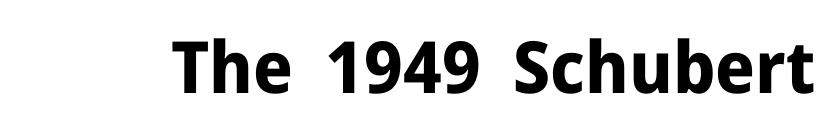
The image shows 72 px bold sans-serif type, upright; set normal letter spacing, not underlined; low stroke contrast and a medium x-height.
